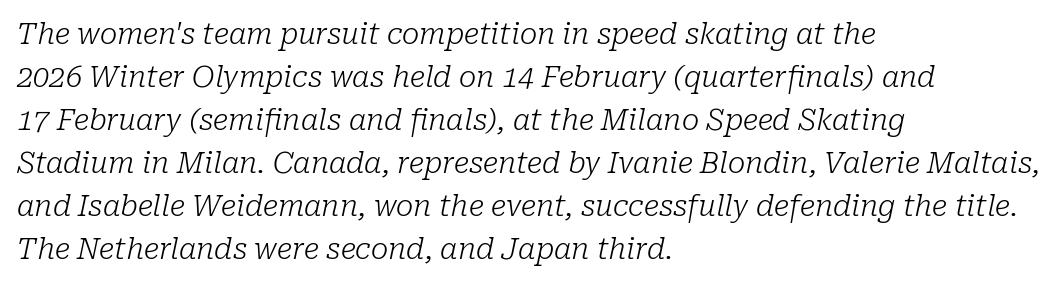
Q: Is the text bold? A: No.
Q: Is the text italic (slanted)? A: Yes, it leans right by about 10 degrees.
Q: Is the typeface a serif or a sans-serif typeface? A: Serif.
Q: Is the text underlined? A: No.
Q: How is the paragraph aligned? A: Left-aligned.
Q: Is the spacing between letters normal or unusually wide? A: Normal.
Q: Is the spacing between lines tight, normal or loose? A: Normal.
Q: Width (condensed, normal, or wide)? A: Normal.
Q: Stroke contrast? A: Low.
Q: x-height? A: Medium.
Q: Monospaced? A: No.
